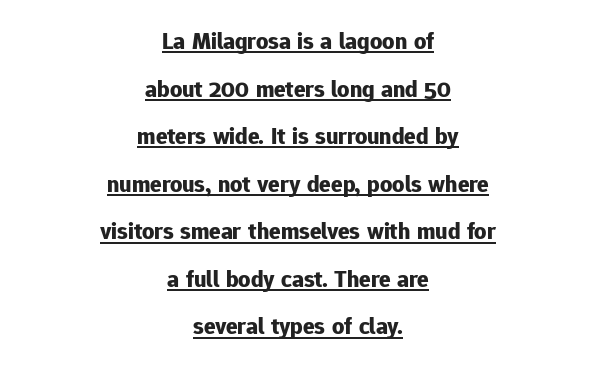
The image shows 24 px bold type, upright; set centered, loose line spacing (1.98x), normal letter spacing, underlined.
